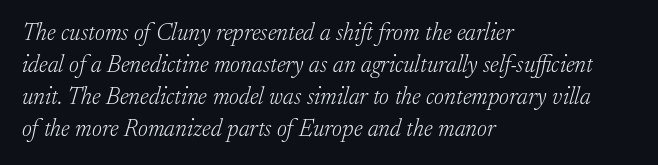
{"italic": "yes", "lean": "right", "slant_degrees": 17, "bold": "no", "underline": "no", "align": "left", "line_spacing": "normal", "line_spacing_ratio": 1.33, "letter_spacing": "normal", "letter_spacing_em": 0.0, "glyph_px": 24}
